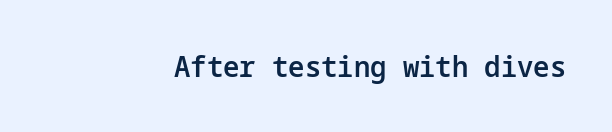
{"serif": "no", "italic": "no", "bold": "semi", "weight": "semibold", "width": "normal", "stroke_contrast": "low", "x_height": "medium", "underline": "no", "letter_spacing": "normal", "letter_spacing_em": 0.0, "glyph_px": 29}
